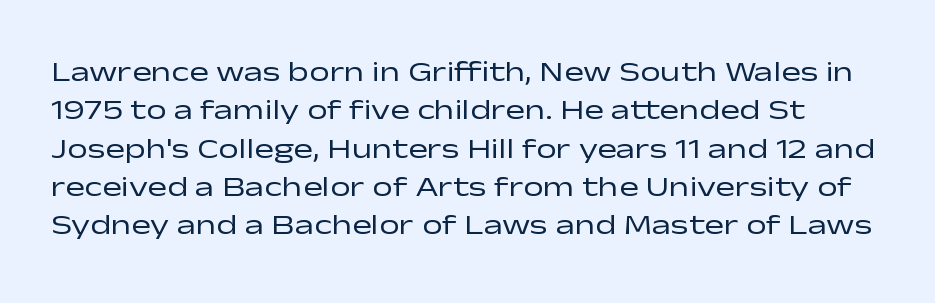
Q: Is the text bold? A: No.
Q: Is the text italic (slanted)? A: No, it is upright.
Q: Is the typeface a serif or a sans-serif typeface? A: Sans-serif.
Q: Is the text underlined? A: No.
Q: Is the spacing between letters normal or unusually wide? A: Normal.
Q: Is the spacing between lines tight, normal or loose? A: Normal.
Q: Width (condensed, normal, or wide)? A: Wide.
Q: Stroke contrast? A: Low.
Q: x-height? A: Medium.
Q: Monospaced? A: No.
